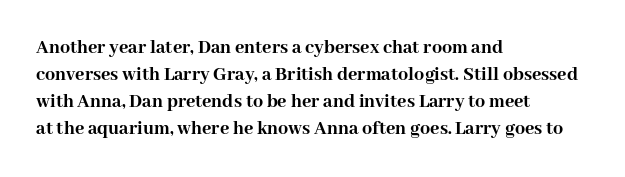
The image shows 20 px bold type, upright; set left-aligned, normal line spacing (1.35x), normal letter spacing, not underlined.
